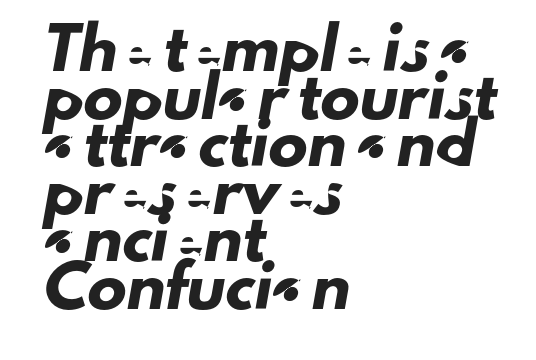
The image shows 39 px sans-serif type; set left-aligned, line spacing 1.22x, normal letter spacing, not underlined; low stroke contrast and a small x-height.
